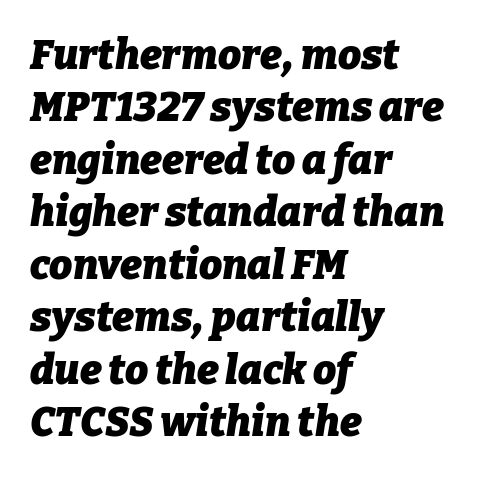
Heavy, bold letterforms. Does the lettering tilt? It does — this is italic. The typesetter chose a ragged-right arrangement here. The leading is moderate, giving the passage an even texture. The baseline area is clear. The passage shown is typed in a proportional face where columns would drift.
